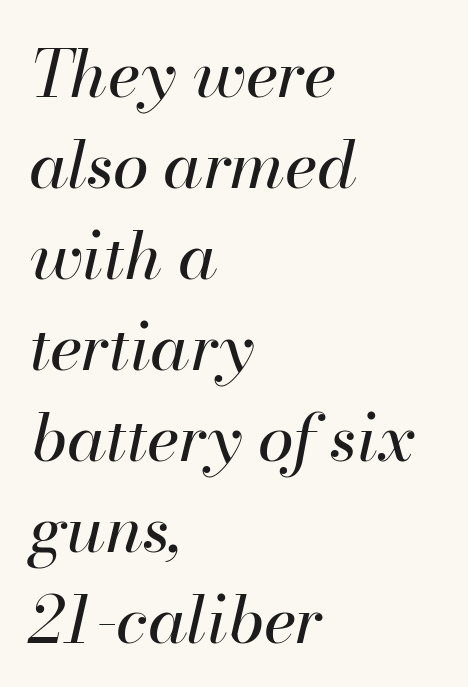
Q: Is the text bold? A: No.
Q: Is the text italic (slanted)? A: Yes, it leans right by about 13 degrees.
Q: Is the text underlined? A: No.
Q: How is the paragraph aligned? A: Left-aligned.
Q: Is the spacing between letters normal or unusually wide? A: Normal.
Q: Is the spacing between lines tight, normal or loose? A: Normal.
Q: Width (condensed, normal, or wide)? A: Normal.
Q: Stroke contrast? A: High.
Q: x-height? A: Small.
Q: Monospaced? A: No.
